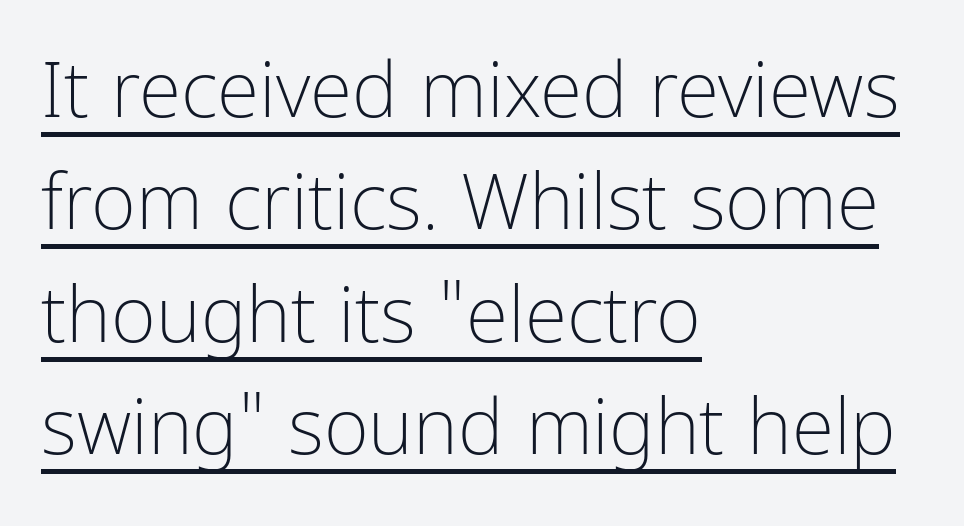
{"serif": "no", "italic": "no", "bold": "no", "weight": "light", "width": "condensed", "stroke_contrast": "low", "x_height": "medium", "monospaced": "no", "underline": "yes", "align": "left", "line_spacing": "normal", "line_spacing_ratio": 1.46, "letter_spacing": "normal", "letter_spacing_em": 0.0, "glyph_px": 77}
